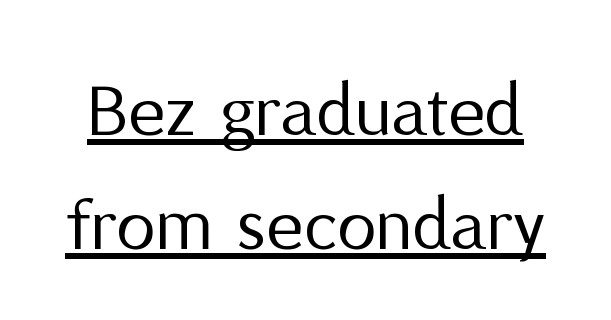
{"serif": "no", "italic": "no", "bold": "no", "weight": "regular", "width": "normal", "stroke_contrast": "medium", "x_height": "medium", "monospaced": "no", "underline": "yes", "line_spacing": "normal", "line_spacing_ratio": 1.44, "letter_spacing": "normal", "letter_spacing_em": 0.0, "glyph_px": 79}
